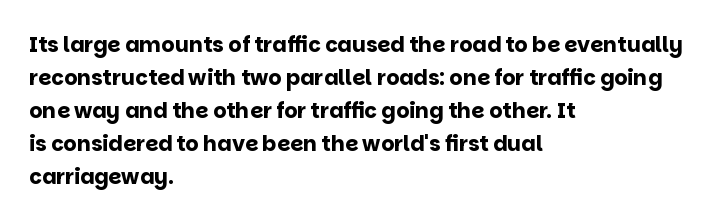
The image shows 21 px bold type, upright; set left-aligned, normal line spacing (1.57x), normal letter spacing, not underlined.
